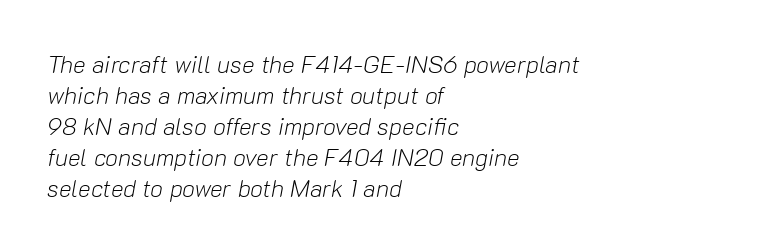
The image shows 24 px text type, italic (leaning right); set left-aligned, normal line spacing (1.29x), normal letter spacing, not underlined.
